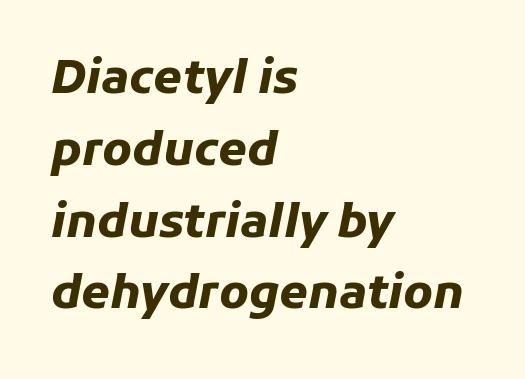
The image shows 46 px heavy type, italic (leaning right); set left-aligned, normal line spacing (1.56x), normal letter spacing, not underlined; low stroke contrast and a medium x-height.
